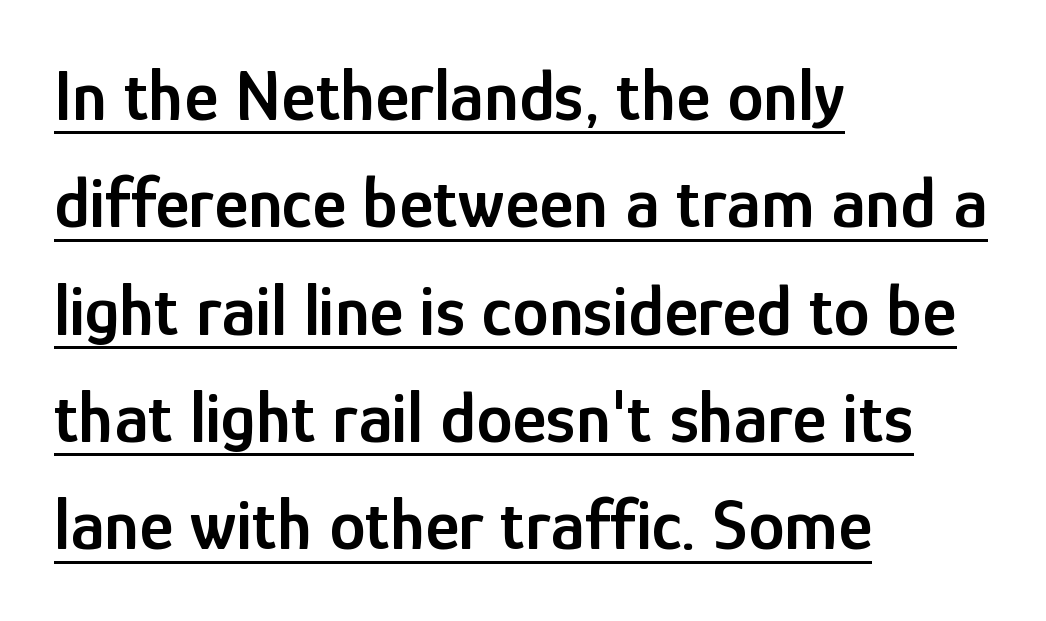
{"serif": "no", "italic": "no", "bold": "semi", "weight": "semibold", "width": "condensed", "stroke_contrast": "low", "x_height": "medium", "monospaced": "no", "underline": "yes", "align": "left", "line_spacing": "normal", "line_spacing_ratio": 1.47, "letter_spacing": "normal", "letter_spacing_em": 0.0, "glyph_px": 73}
